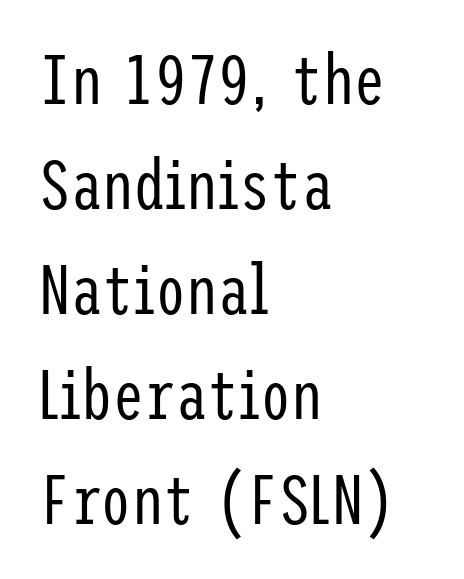
Q: Is the text bold? A: No.
Q: Is the text italic (slanted)? A: No, it is upright.
Q: Is the typeface a serif or a sans-serif typeface? A: Sans-serif.
Q: Is the text underlined? A: No.
Q: How is the paragraph aligned? A: Left-aligned.
Q: Is the spacing between letters normal or unusually wide? A: Normal.
Q: Is the spacing between lines tight, normal or loose? A: Normal.
Q: Width (condensed, normal, or wide)? A: Condensed.
Q: Stroke contrast? A: Low.
Q: x-height? A: Medium.
